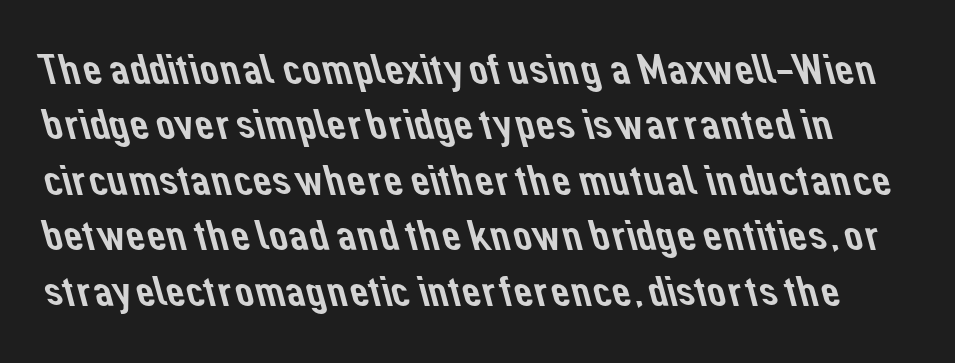
Q: Is the typeface a serif or a sans-serif typeface? A: Sans-serif.
Q: Is the text underlined? A: No.
Q: Is the spacing between letters normal or unusually wide? A: Normal.
Q: Is the spacing between lines tight, normal or loose? A: Normal.
Q: Width (condensed, normal, or wide)? A: Normal.
Q: Stroke contrast? A: Low.
Q: x-height? A: Medium.
Q: Monospaced? A: No.
